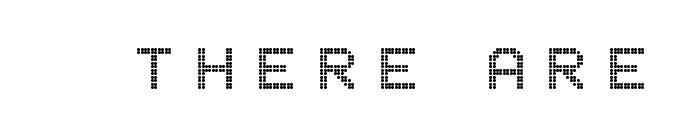
The image shows 77 px condensed type, upright; set unusually wide letter spacing (+0.25 em), not underlined; a large x-height.
